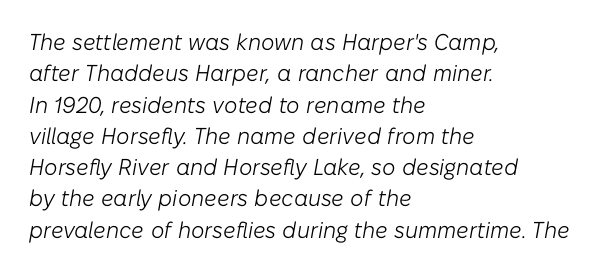
Q: Is the text bold? A: No.
Q: Is the text italic (slanted)? A: Yes, it leans right by about 10 degrees.
Q: Is the text underlined? A: No.
Q: How is the paragraph aligned? A: Left-aligned.
Q: Is the spacing between letters normal or unusually wide? A: Normal.
Q: Is the spacing between lines tight, normal or loose? A: Normal.
